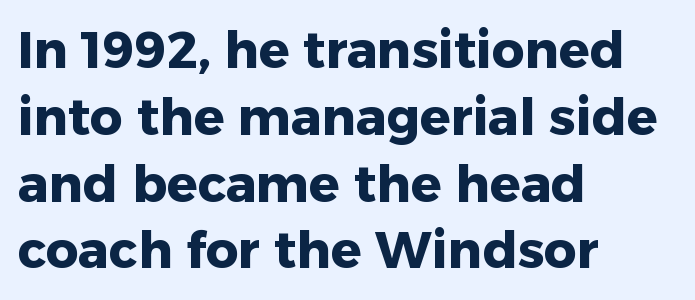
Underlining? Definitely not there. In terms of letterspacing, this is plain default setting. Leftover space on each line is placed entirely after the last word. I'd describe the lettering as bold — thick and assertive. Normally led — the rows are evenly, conventionally spaced. Characters remain perfectly vertical along every line.
